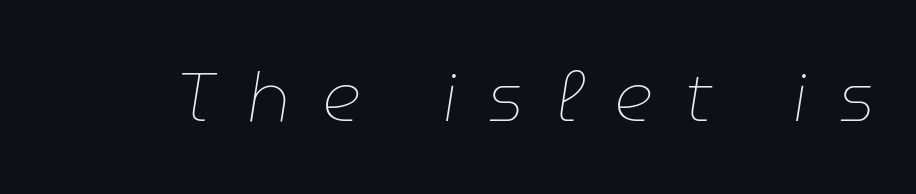
The image shows 69 px thin type, italic (leaning right); set unusually wide letter spacing (+0.46 em), not underlined; low stroke contrast and a medium x-height.
